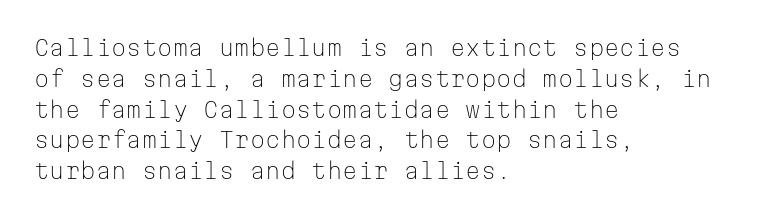
Summary of vertical rhythm: regular, with standard interline spacing. Short note: letters normally spaced. The font's upright variant was chosen for this text. Casual observation: everything's shoved over to the left.
